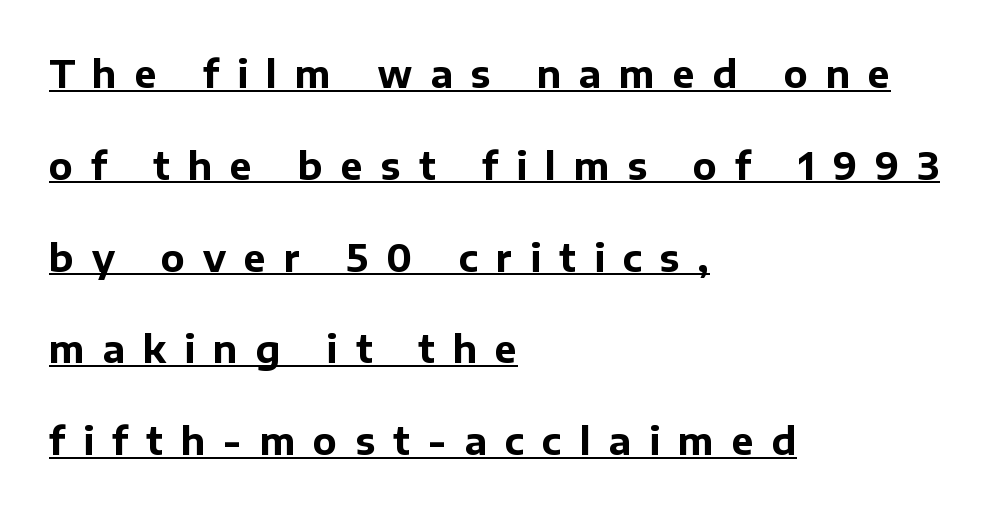
Thick stems and heavy bowls — unmistakably bold. Each letter's strokes conclude bluntly, with no projecting serifs. A roman cut, with each character standing at attention. This sample trades compactness for vertical openness between lines. A typesetter would call this proportional, since set widths differ per character.
